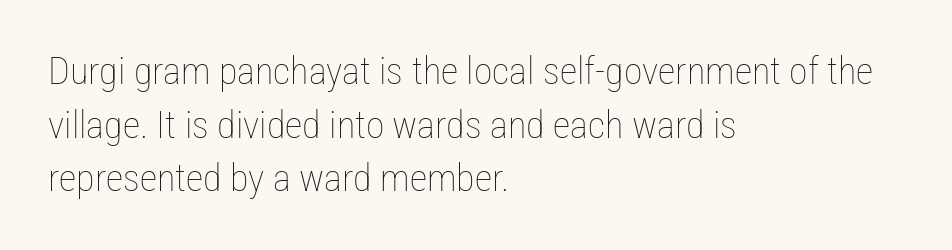
The image shows 38 px thin, condensed type, upright; set left-aligned, normal line spacing (1.41x), normal letter spacing, not underlined; low stroke contrast and a medium x-height.
